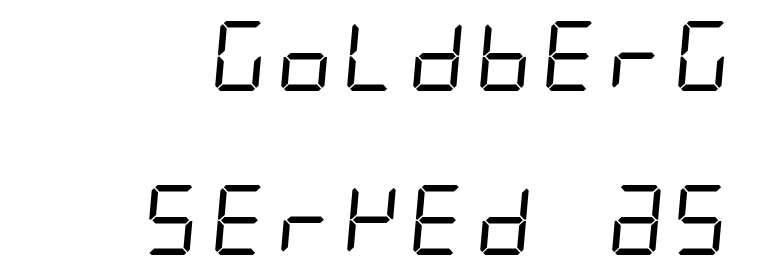
{"serif": "no", "bold": "no", "weight": "regular", "width": "condensed", "stroke_contrast": "low", "x_height": "large", "underline": "no", "align": "right", "line_spacing": "loose", "line_spacing_ratio": 2.35, "letter_spacing": "normal", "letter_spacing_em": 0.0, "glyph_px": 70}
